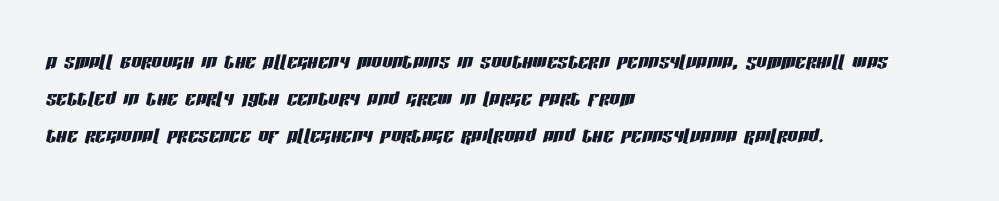
The image shows 26 px text type, italic (leaning right); set left-aligned, normal line spacing (1.42x), normal letter spacing, not underlined.
